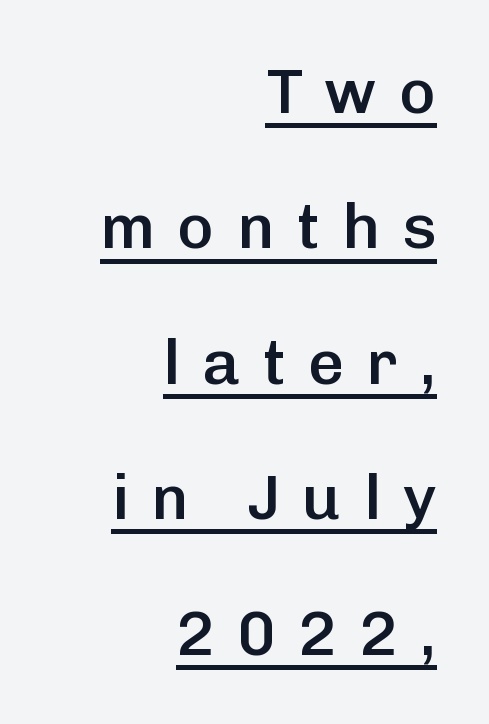
Q: Is the text bold? A: Semi-bold.
Q: Is the text italic (slanted)? A: No, it is upright.
Q: Is the typeface a serif or a sans-serif typeface? A: Sans-serif.
Q: Is the text underlined? A: Yes.
Q: How is the paragraph aligned? A: Right-aligned.
Q: Is the spacing between letters normal or unusually wide? A: Unusually wide.
Q: Is the spacing between lines tight, normal or loose? A: Loose.
Q: Width (condensed, normal, or wide)? A: Normal.
Q: Stroke contrast? A: Low.
Q: x-height? A: Medium.
Q: Monospaced? A: No.
